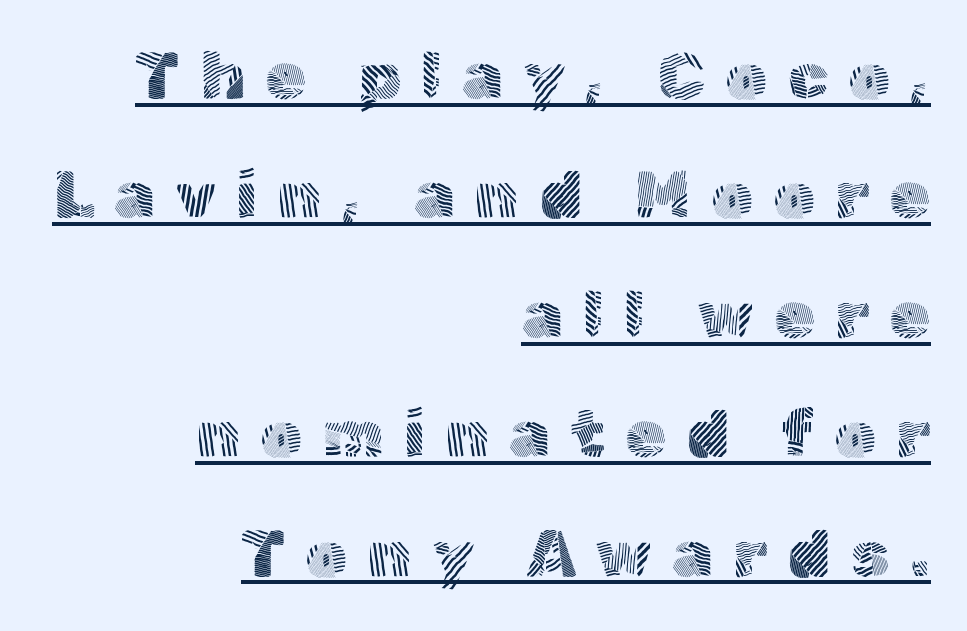
The image shows 66 px light sans-serif type, upright; set right-aligned, line spacing 1.81x, unusually wide letter spacing (+0.3 em), underlined; a medium x-height.
